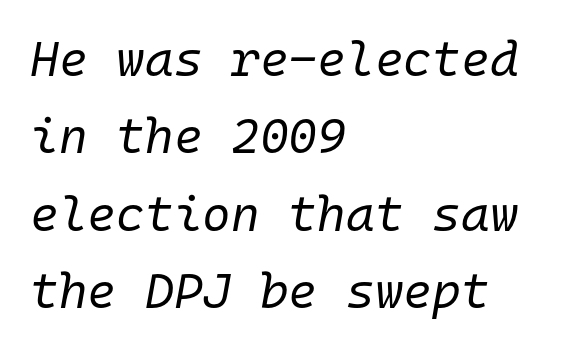
{"italic": "yes", "lean": "right", "slant_degrees": 10, "bold": "no", "weight": "regular", "width": "normal", "stroke_contrast": "low", "x_height": "medium", "monospaced": "yes", "underline": "no", "align": "left", "line_spacing": "normal", "line_spacing_ratio": 1.58, "letter_spacing": "normal", "letter_spacing_em": 0.0, "glyph_px": 49}
